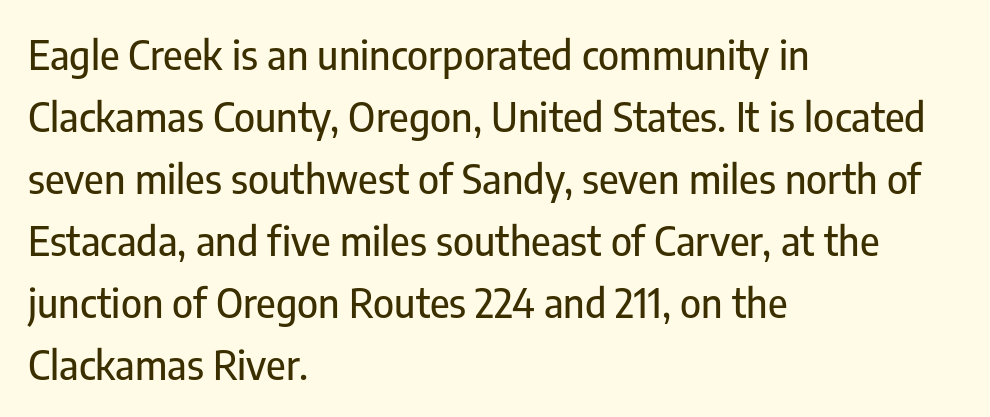
{"serif": "no", "italic": "no", "width": "condensed", "stroke_contrast": "low", "x_height": "medium", "monospaced": "no", "underline": "no", "align": "left", "line_spacing": "normal", "line_spacing_ratio": 1.55, "letter_spacing": "normal", "letter_spacing_em": 0.0, "glyph_px": 40}
